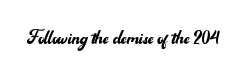
Q: Is the text bold? A: No.
Q: Is the text italic (slanted)? A: Yes.
Q: Is the text underlined? A: No.
Q: Is the spacing between letters normal or unusually wide? A: Normal.
